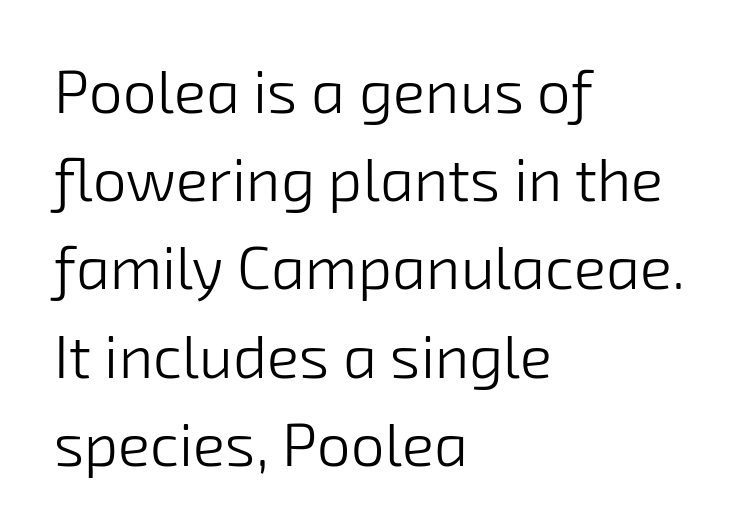
Q: Is the text bold? A: No.
Q: Is the typeface a serif or a sans-serif typeface? A: Sans-serif.
Q: Is the text underlined? A: No.
Q: How is the paragraph aligned? A: Left-aligned.
Q: Is the spacing between letters normal or unusually wide? A: Normal.
Q: Is the spacing between lines tight, normal or loose? A: Normal.
Q: Width (condensed, normal, or wide)? A: Normal.
Q: Stroke contrast? A: Low.
Q: x-height? A: Medium.
Q: Monospaced? A: No.
